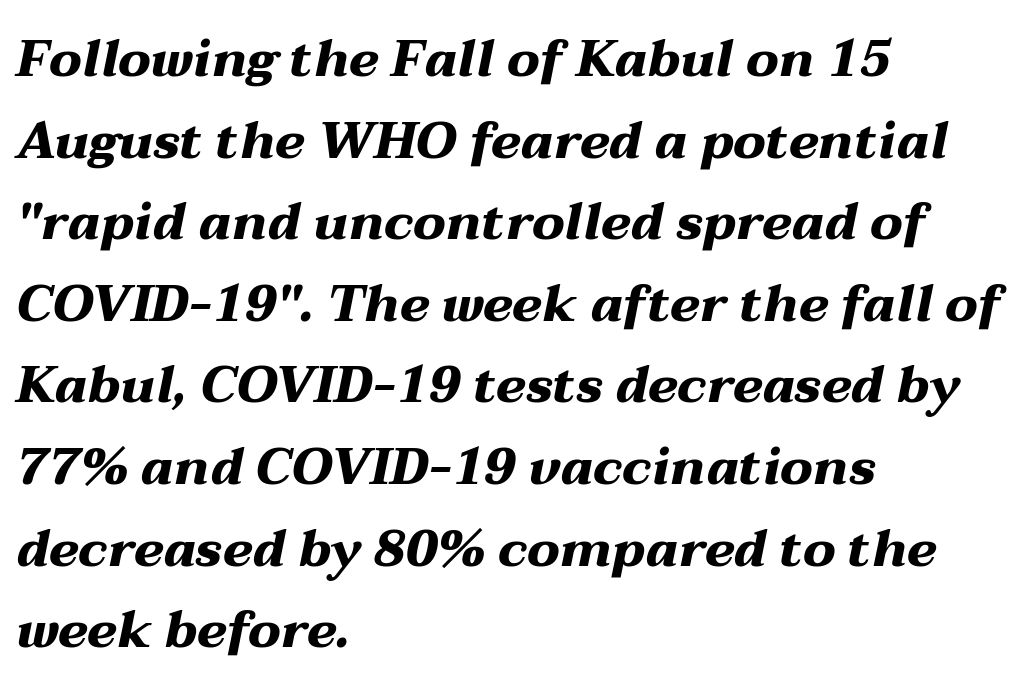
Q: Is the text bold? A: Yes.
Q: Is the text italic (slanted)? A: Yes, it leans right by about 12 degrees.
Q: Is the text underlined? A: No.
Q: How is the paragraph aligned? A: Left-aligned.
Q: Is the spacing between letters normal or unusually wide? A: Normal.
Q: Is the spacing between lines tight, normal or loose? A: Normal.
Q: Width (condensed, normal, or wide)? A: Wide.
Q: Stroke contrast? A: Medium.
Q: x-height? A: Medium.
Q: Monospaced? A: No.
